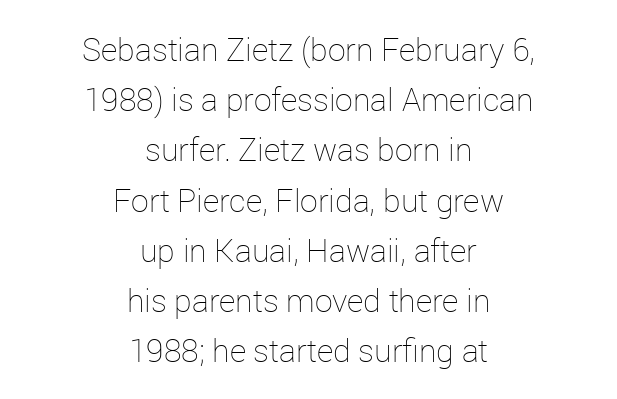
The image shows 32 px thin type, upright; set centered, normal line spacing (1.57x), normal letter spacing, not underlined; low stroke contrast and a medium x-height.
